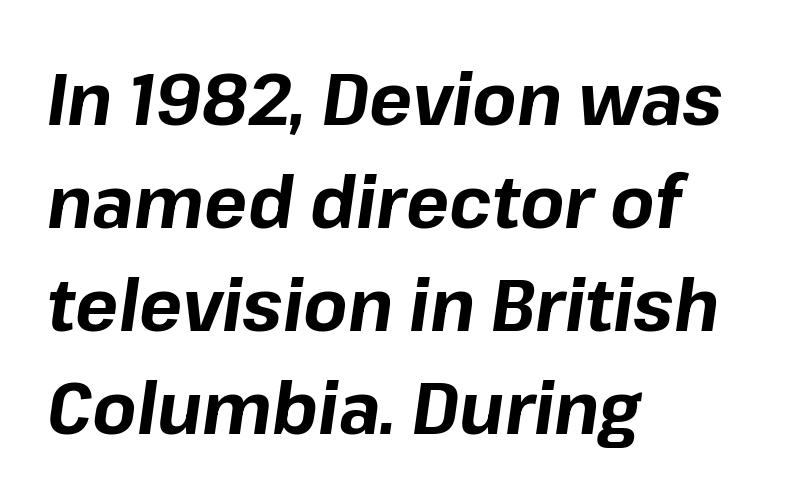
{"italic": "yes", "lean": "right", "slant_degrees": 8, "bold": "yes", "weight": "bold", "width": "normal", "stroke_contrast": "low", "x_height": "medium", "monospaced": "no", "underline": "no", "align": "left", "line_spacing": "normal", "line_spacing_ratio": 1.43, "letter_spacing": "normal", "letter_spacing_em": 0.0, "glyph_px": 72}
